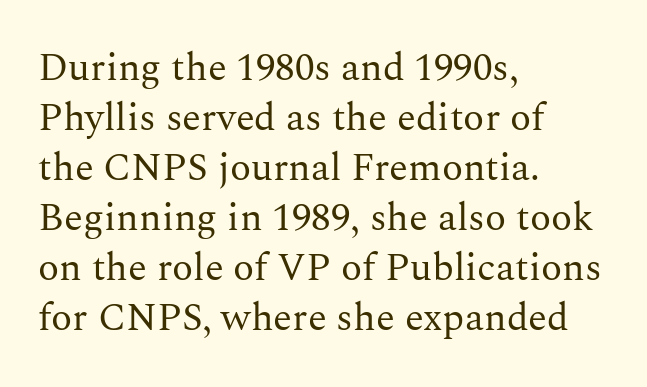
Little horizontal feet cap the strokes, marking this as serif type. This sample has the flowing, uneven cadence of proportional lettering. Unmarked baselines from the first word to the last. Casual observation: everything's shoved over to the left. The face used here is rendered with its standard letterfit. Leading matches the norm, producing a regular column.
